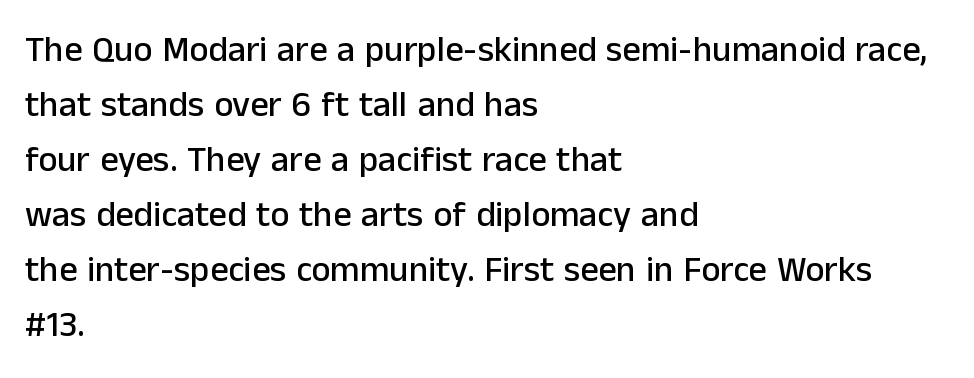
Q: Is the text italic (slanted)? A: No, it is upright.
Q: Is the typeface a serif or a sans-serif typeface? A: Sans-serif.
Q: Is the text underlined? A: No.
Q: How is the paragraph aligned? A: Left-aligned.
Q: Is the spacing between letters normal or unusually wide? A: Normal.
Q: Is the spacing between lines tight, normal or loose? A: Normal.
Q: Width (condensed, normal, or wide)? A: Normal.
Q: Stroke contrast? A: Low.
Q: x-height? A: Medium.
Q: Monospaced? A: No.
